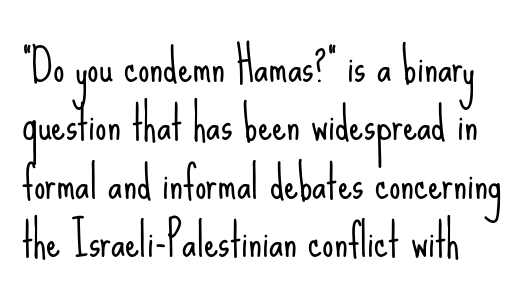
{"serif": "no", "italic": "no", "bold": "no", "weight": "light", "width": "condensed", "stroke_contrast": "low", "x_height": "small", "monospaced": "no", "underline": "no", "line_spacing": "normal", "line_spacing_ratio": 1.3, "letter_spacing": "normal", "letter_spacing_em": 0.0, "glyph_px": 45}
